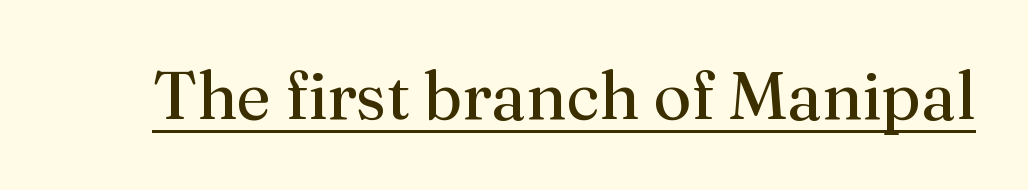
Quick note: not italic, upright. Look at the bottom of the vertical strokes: they flare into serifs here. Caption: face not bold, strokes unweighted. Looks like regular typesetting: each glyph gets only the width it needs. The typesetter has applied underlining to the passage shown.
